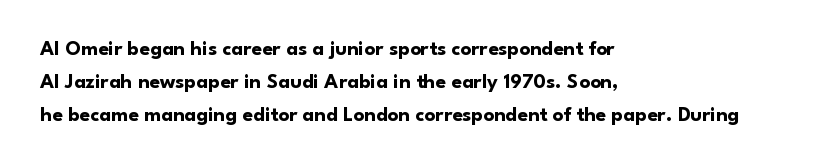
Q: Is the text bold? A: Yes.
Q: Is the text italic (slanted)? A: No, it is upright.
Q: Is the text underlined? A: No.
Q: How is the paragraph aligned? A: Left-aligned.
Q: Is the spacing between letters normal or unusually wide? A: Normal.
Q: Is the spacing between lines tight, normal or loose? A: Normal.
